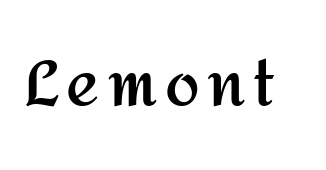
Q: Is the text bold? A: Yes.
Q: Is the text italic (slanted)? A: No, it is upright.
Q: Is the typeface a serif or a sans-serif typeface? A: Sans-serif.
Q: Is the text underlined? A: No.
Q: Width (condensed, normal, or wide)? A: Normal.
Q: Stroke contrast? A: Medium.
Q: x-height? A: Medium.
Q: Monospaced? A: No.
